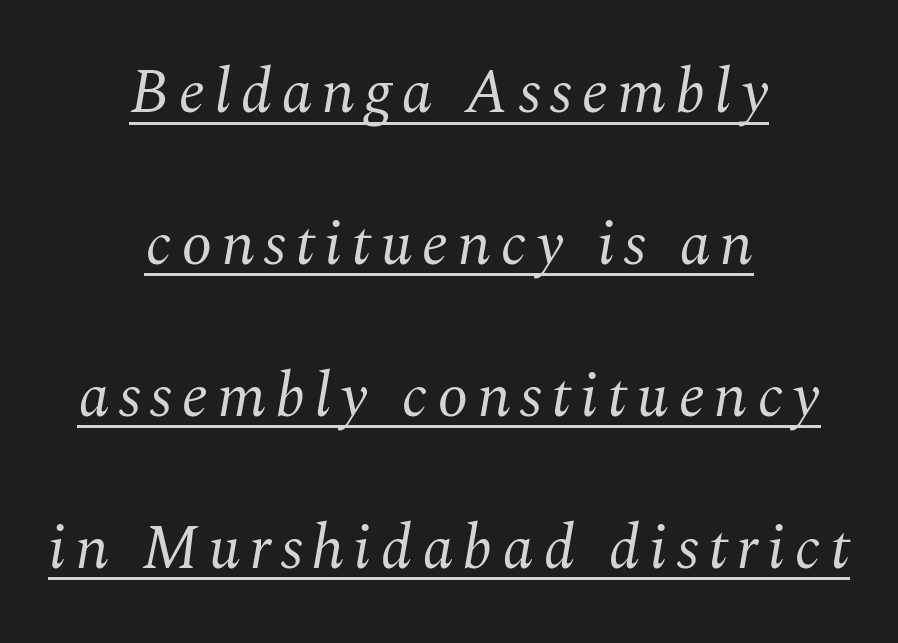
Q: Is the text bold? A: No.
Q: Is the text italic (slanted)? A: Yes, it leans right by about 10 degrees.
Q: Is the typeface a serif or a sans-serif typeface? A: Serif.
Q: Is the text underlined? A: Yes.
Q: How is the paragraph aligned? A: Centered.
Q: Is the spacing between lines tight, normal or loose? A: Loose.
Q: Width (condensed, normal, or wide)? A: Normal.
Q: Stroke contrast? A: Medium.
Q: x-height? A: Medium.
Q: Monospaced? A: No.
